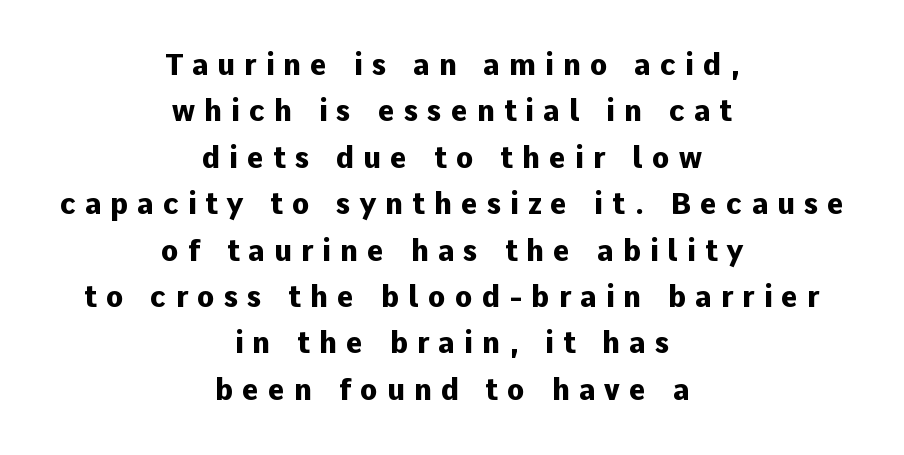
Q: Is the text bold? A: Yes.
Q: Is the text italic (slanted)? A: No, it is upright.
Q: Is the typeface a serif or a sans-serif typeface? A: Sans-serif.
Q: Is the text underlined? A: No.
Q: How is the paragraph aligned? A: Centered.
Q: Is the spacing between letters normal or unusually wide? A: Unusually wide.
Q: Is the spacing between lines tight, normal or loose? A: Normal.
Q: Width (condensed, normal, or wide)? A: Normal.
Q: Stroke contrast? A: Low.
Q: x-height? A: Medium.
Q: Monospaced? A: No.
